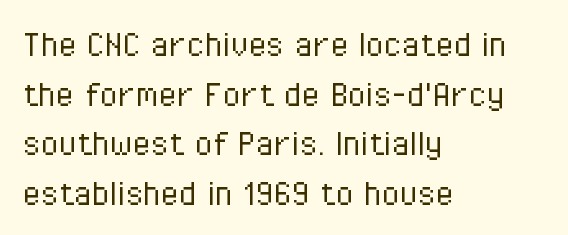
The image shows 41 px light, condensed sans-serif type, upright; set left-aligned, line spacing 1.21x, normal letter spacing, not underlined; low stroke contrast and a medium x-height.
